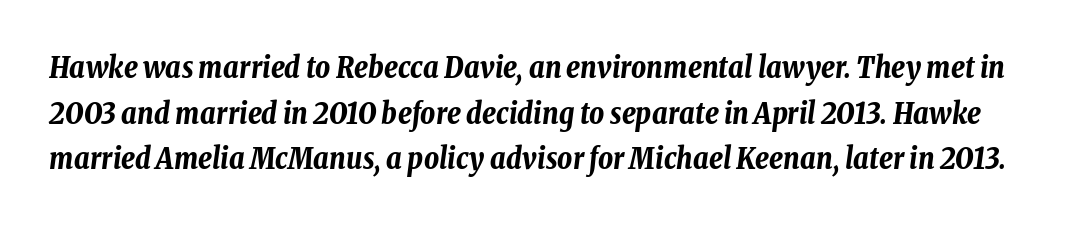
{"italic": "yes", "lean": "right", "slant_degrees": 8, "bold": "yes", "weight": "bold", "width": "condensed", "stroke_contrast": "low", "x_height": "medium", "monospaced": "no", "underline": "no", "line_spacing": "normal", "line_spacing_ratio": 1.57, "letter_spacing": "normal", "letter_spacing_em": 0.0, "glyph_px": 29}
